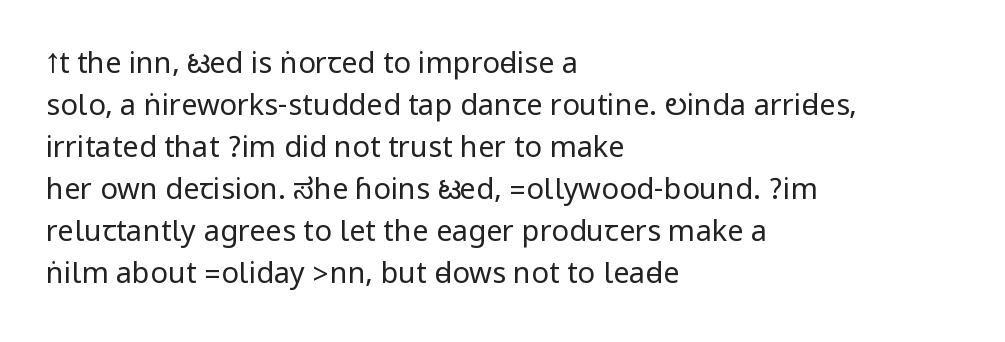
The image shows 29 px regular-weight, condensed sans-serif type, upright; set left-aligned, normal line spacing (1.45x), normal letter spacing, not underlined; low stroke contrast.
